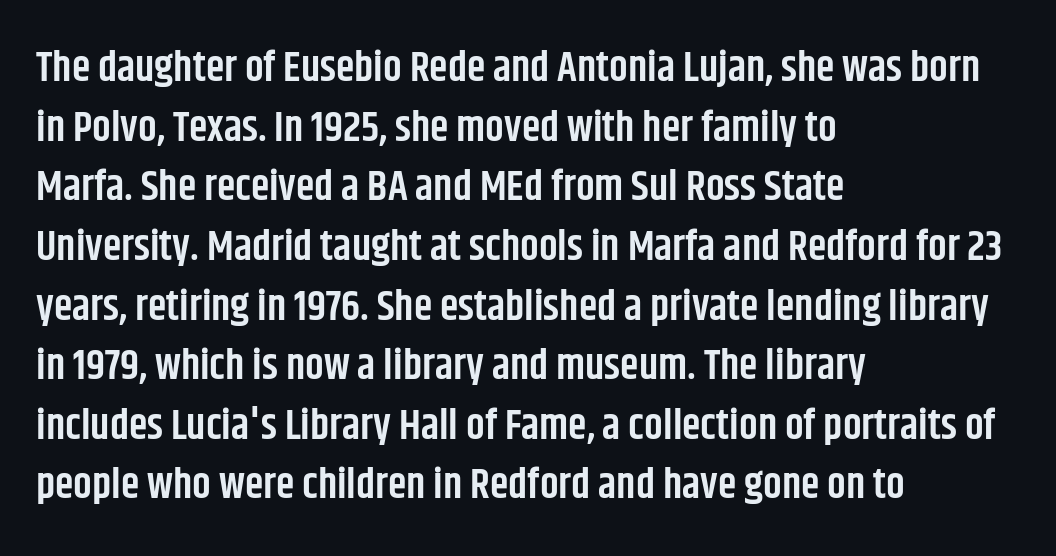
{"serif": "no", "italic": "no", "bold": "semi", "weight": "semibold", "width": "condensed", "stroke_contrast": "low", "x_height": "large", "monospaced": "no", "underline": "no", "align": "left", "line_spacing": "normal", "line_spacing_ratio": 1.42, "letter_spacing": "normal", "letter_spacing_em": 0.0, "glyph_px": 42}
